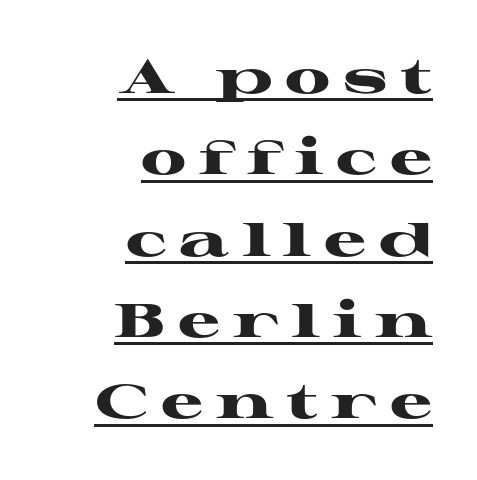
Each line of the rendering has a horizontal stroke beneath the glyphs. You could only call the tracking loose — the letters float apart. Character widths vary here, with narrow letters taking less room than wide ones. Strong, thick strokes mark this as bold type. A typesetter would mark this as roman, not italic.
